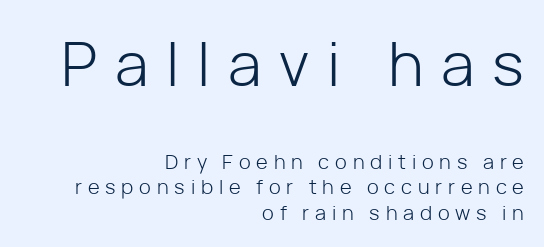
Q: Is the text bold? A: No.
Q: Is the text italic (slanted)? A: No, it is upright.
Q: Is the typeface a serif or a sans-serif typeface? A: Sans-serif.
Q: Is the text underlined? A: No.
Q: How is the paragraph aligned? A: Right-aligned.
Q: Is the spacing between letters normal or unusually wide? A: Unusually wide.
Q: Is the spacing between lines tight, normal or loose? A: Normal.
Q: Which block of text is set in a larger size, the first (top) or the second (bottom)? A: The first (top) one.
Q: Width (condensed, normal, or wide)? A: Normal.
Q: Stroke contrast? A: Low.
Q: x-height? A: Medium.
Q: Monospaced? A: No.
